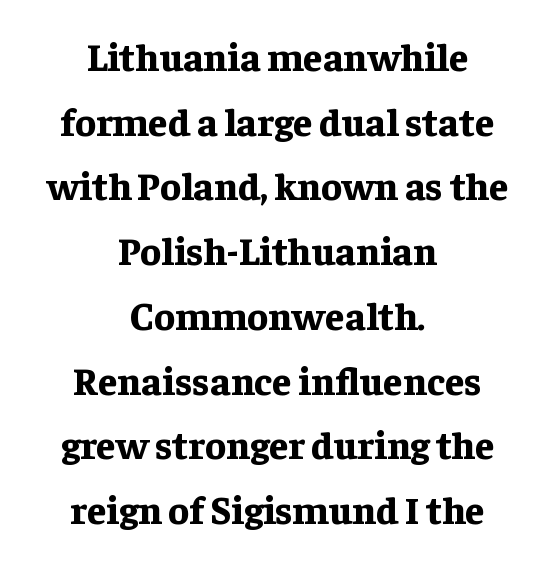
Q: Is the text bold? A: Yes.
Q: Is the text italic (slanted)? A: No, it is upright.
Q: Is the typeface a serif or a sans-serif typeface? A: Serif.
Q: Is the text underlined? A: No.
Q: How is the paragraph aligned? A: Centered.
Q: Is the spacing between letters normal or unusually wide? A: Normal.
Q: Is the spacing between lines tight, normal or loose? A: Normal.
Q: Width (condensed, normal, or wide)? A: Normal.
Q: Stroke contrast? A: Low.
Q: x-height? A: Medium.
Q: Monospaced? A: No.
